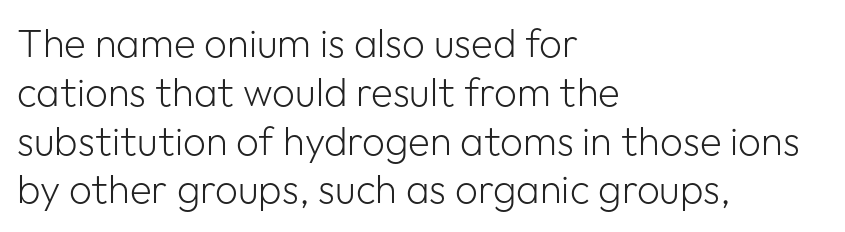
The image shows 40 px light sans-serif type, upright; set left-aligned, line spacing 1.22x, normal letter spacing, not underlined; low stroke contrast and a medium x-height.
